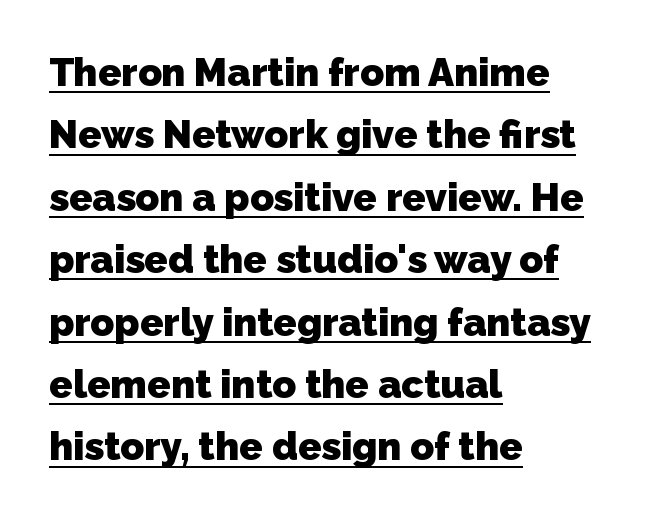
Q: Is the text bold? A: Yes.
Q: Is the typeface a serif or a sans-serif typeface? A: Sans-serif.
Q: Is the text underlined? A: Yes.
Q: How is the paragraph aligned? A: Left-aligned.
Q: Is the spacing between letters normal or unusually wide? A: Normal.
Q: Is the spacing between lines tight, normal or loose? A: Normal.
Q: Width (condensed, normal, or wide)? A: Normal.
Q: Stroke contrast? A: Low.
Q: x-height? A: Medium.
Q: Monospaced? A: No.
